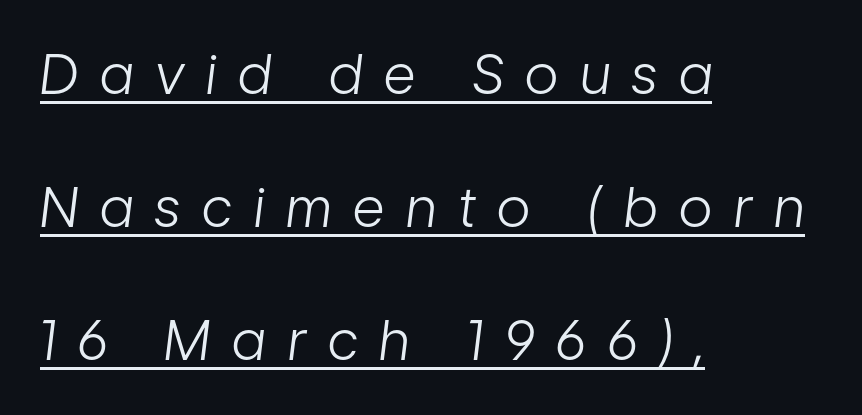
The image shows 55 px light, condensed type, italic (leaning right); set left-aligned, loose line spacing (2.42x), unusually wide letter spacing (+0.4 em), underlined; low stroke contrast and a medium x-height.
